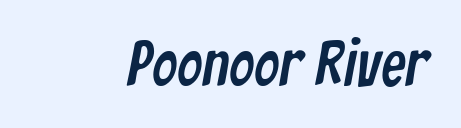
The image shows 63 px condensed sans-serif type; set normal letter spacing, not underlined; low stroke contrast and a medium x-height.
